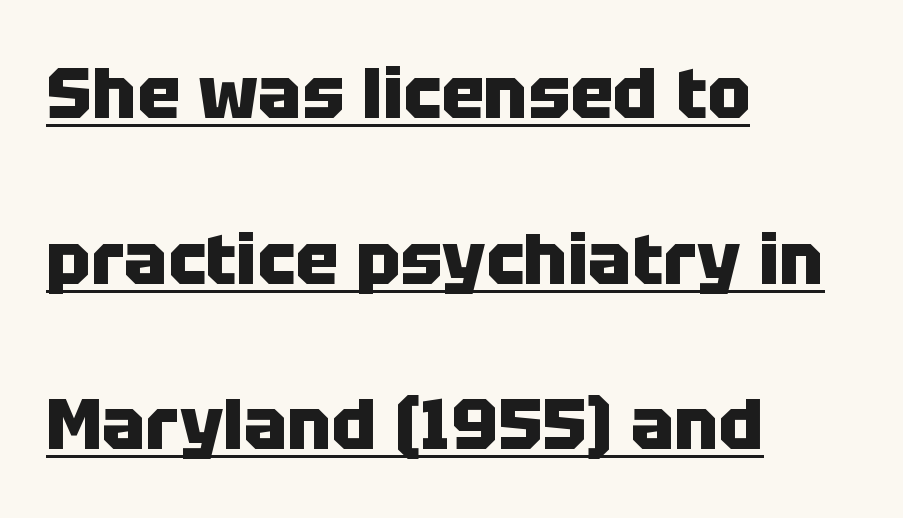
{"serif": "no", "italic": "no", "bold": "yes", "weight": "heavy", "width": "normal", "stroke_contrast": "low", "x_height": "large", "monospaced": "no", "underline": "yes", "align": "left", "line_spacing": "loose", "line_spacing_ratio": 2.3, "letter_spacing": "normal", "letter_spacing_em": 0.0, "glyph_px": 72}
